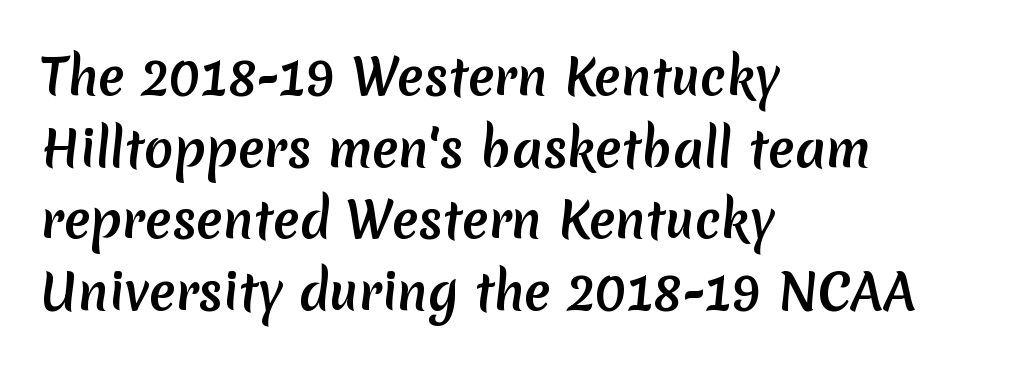
The ragged edge is on the right, which tells us the setting is flush left. Typographic density is high because the face is bold. Spacing verdict: proportional, widths tailored to each character. One glance says typical: line gaps are just what's usual. Nobody drew a line under any word here.
